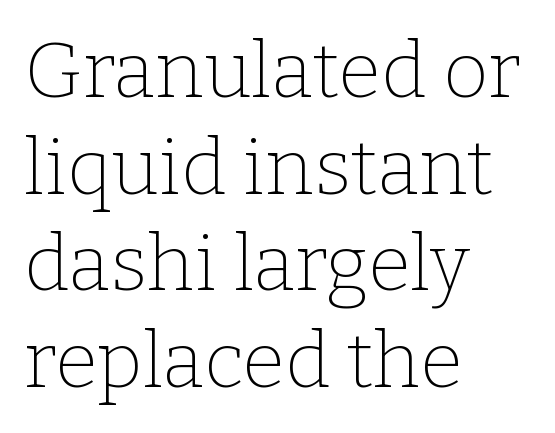
Q: Is the text bold? A: No.
Q: Is the text italic (slanted)? A: No, it is upright.
Q: Is the typeface a serif or a sans-serif typeface? A: Serif.
Q: Is the text underlined? A: No.
Q: How is the paragraph aligned? A: Left-aligned.
Q: Is the spacing between letters normal or unusually wide? A: Normal.
Q: Width (condensed, normal, or wide)? A: Normal.
Q: Stroke contrast? A: Low.
Q: x-height? A: Medium.
Q: Monospaced? A: No.
